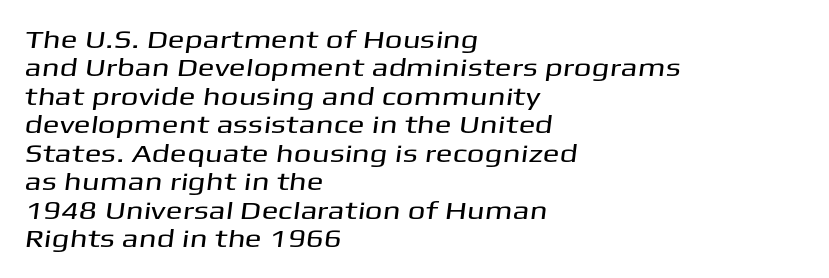
Layout note: lines flush left. Leading: reduced. Letters rest on an invisible, unmarked baseline. These lines keep a tight, regular rhythm from letter to letter.
